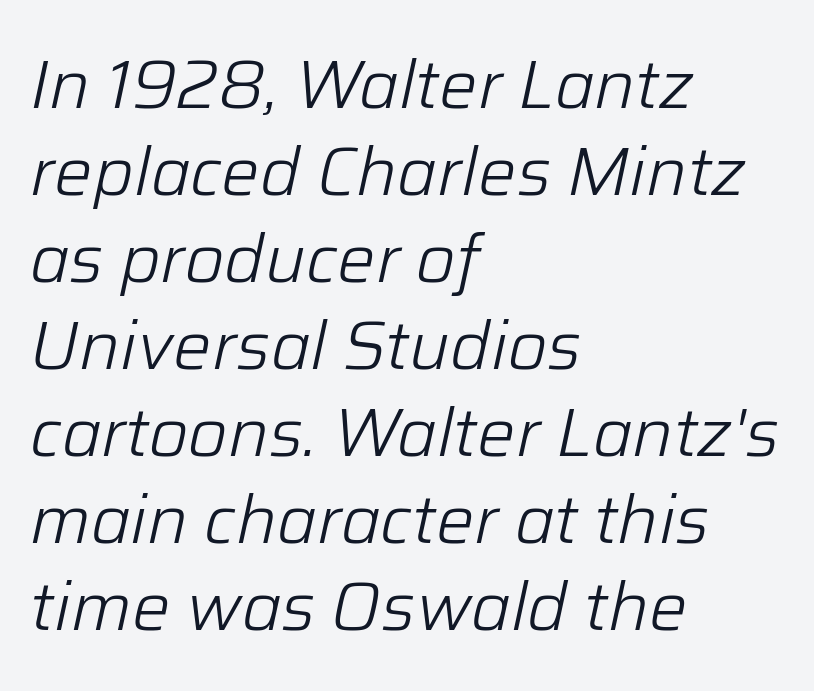
Tracking here is standard; glyphs follow each other at the usual distance. You could not count columns in this text — the font is proportionally spaced. The typeface has the unassuming heft of standard copy or less. These lines were composed using italics.
